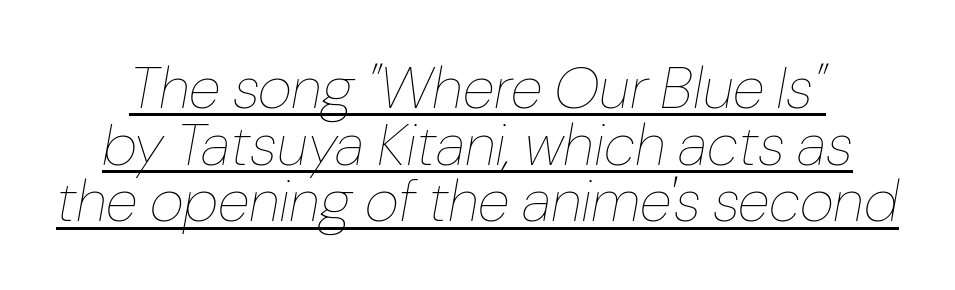
The image shows 59 px thin type, italic (leaning right); set tight line spacing (0.96x), normal letter spacing, underlined; low stroke contrast and a medium x-height.
